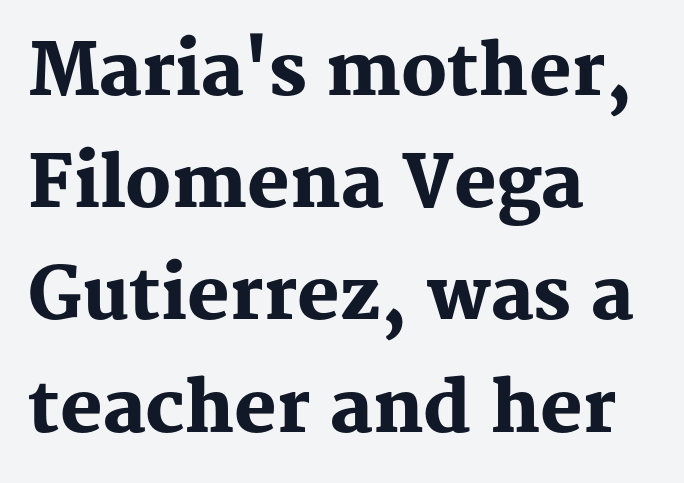
{"serif": "yes", "italic": "no", "bold": "yes", "weight": "heavy", "width": "normal", "stroke_contrast": "medium", "x_height": "medium", "monospaced": "no", "underline": "no", "align": "left", "line_spacing": "normal", "line_spacing_ratio": 1.58, "letter_spacing": "normal", "letter_spacing_em": 0.0, "glyph_px": 71}
